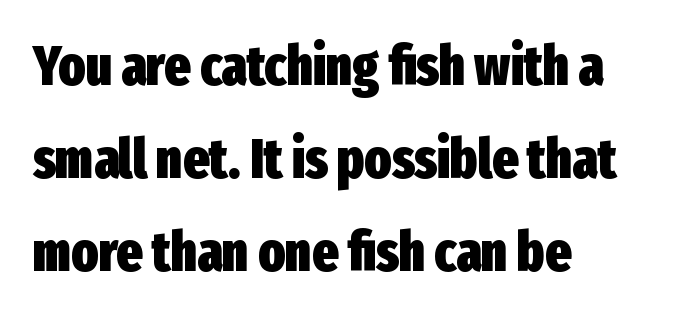
The space directly below the letters is spotless. Tracking here is standard; glyphs follow each other at the usual distance. Emphasis by weight is at full strength: bold. The face used here is proportionally spaced, like ordinary book or web type. It's the straight-up-and-down kind of type.
